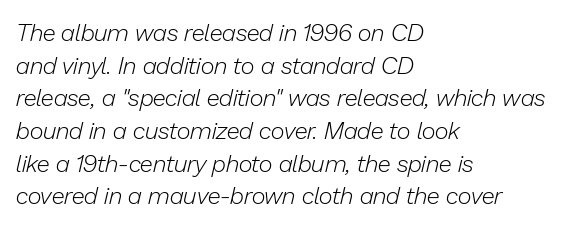
The image shows 24 px text type, italic (leaning right); set left-aligned, normal line spacing (1.36x), normal letter spacing, not underlined.
